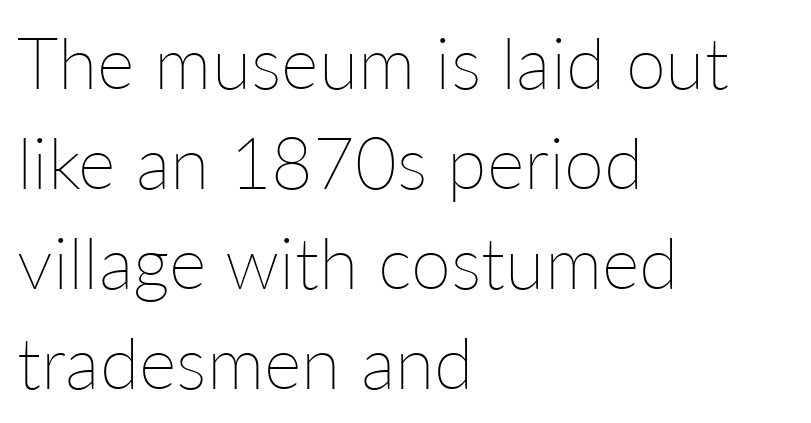
The image shows 72 px thin type, upright; set left-aligned, normal line spacing (1.39x), normal letter spacing, not underlined; low stroke contrast and a medium x-height.
